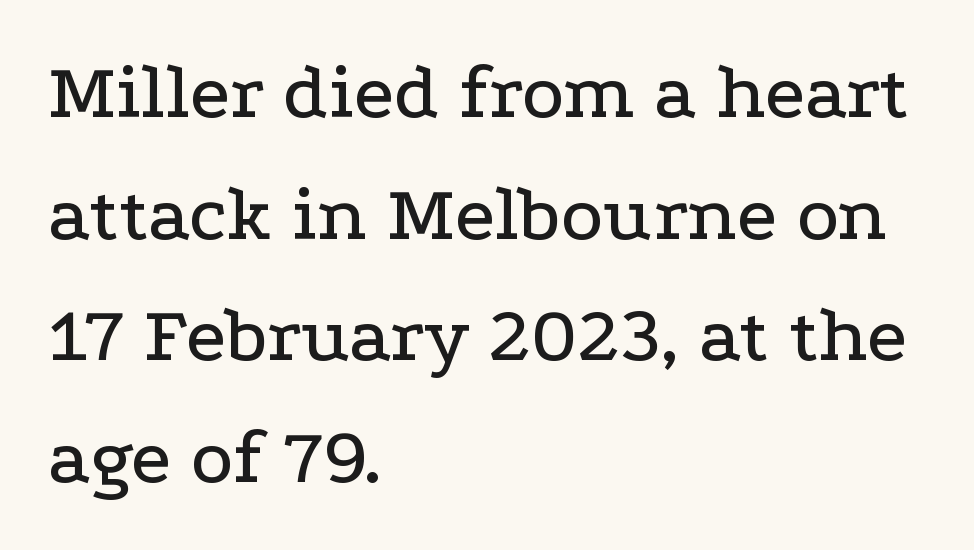
Q: Is the text italic (slanted)? A: No, it is upright.
Q: Is the typeface a serif or a sans-serif typeface? A: Serif.
Q: Is the text underlined? A: No.
Q: How is the paragraph aligned? A: Left-aligned.
Q: Is the spacing between letters normal or unusually wide? A: Normal.
Q: Is the spacing between lines tight, normal or loose? A: Normal.
Q: Width (condensed, normal, or wide)? A: Wide.
Q: Stroke contrast? A: Low.
Q: x-height? A: Medium.
Q: Monospaced? A: No.
